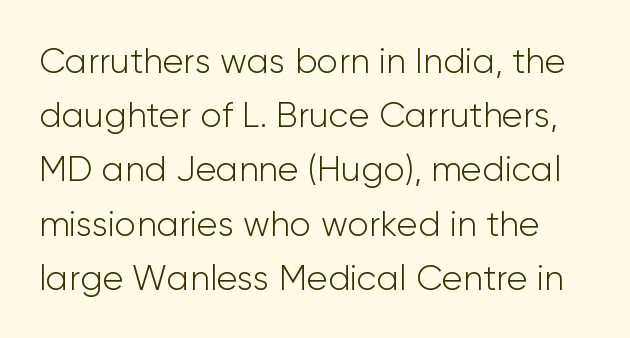
{"serif": "no", "italic": "no", "bold": "no", "weight": "light", "width": "normal", "stroke_contrast": "low", "x_height": "medium", "monospaced": "no", "underline": "no", "line_spacing": "normal", "line_spacing_ratio": 1.55, "letter_spacing": "normal", "letter_spacing_em": 0.0, "glyph_px": 35}
